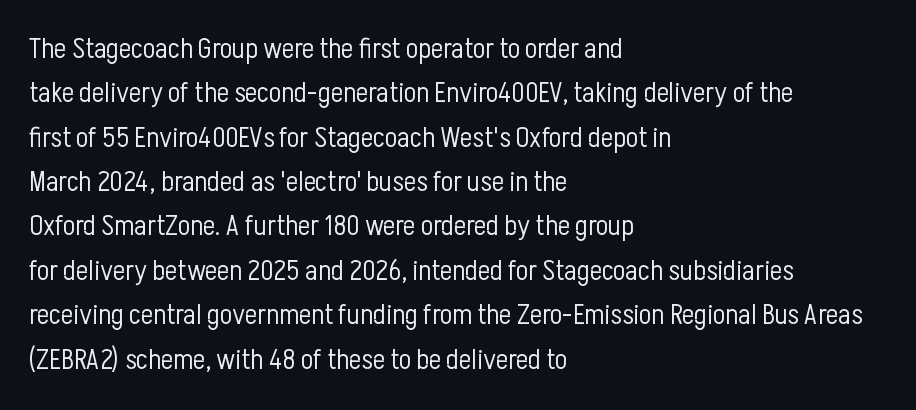
Note the varied advance widths — an 'i' is clearly narrower than an 'm'. The baseline area is clear. A student would call this left alignment; a typographer would say flush left, rag right. Look at the tracking — it's just the regular setting, nothing added. The type sits square on the baseline with zero lean. Serifs: no, the terminals of the letterforms are clean.
